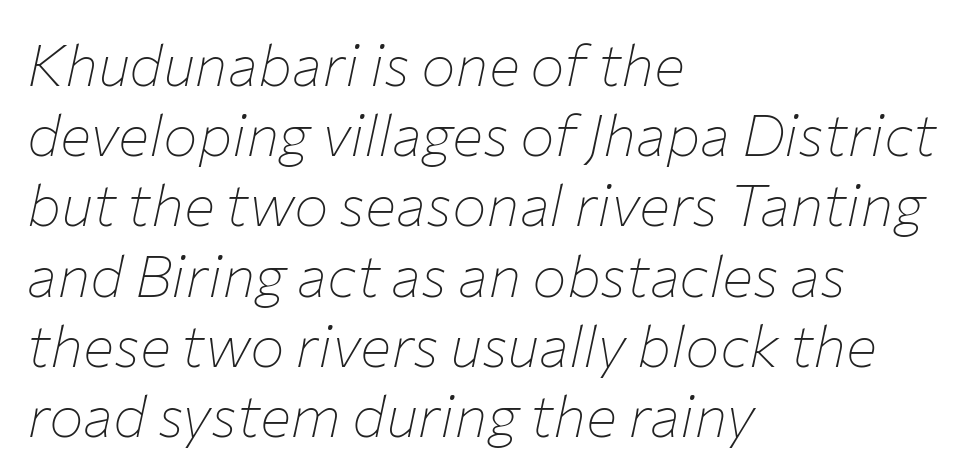
{"italic": "yes", "lean": "right", "slant_degrees": 12, "bold": "no", "weight": "thin", "width": "normal", "stroke_contrast": "low", "x_height": "medium", "monospaced": "no", "underline": "no", "align": "left", "line_spacing_ratio": 1.21, "letter_spacing": "normal", "letter_spacing_em": 0.0, "glyph_px": 58}
